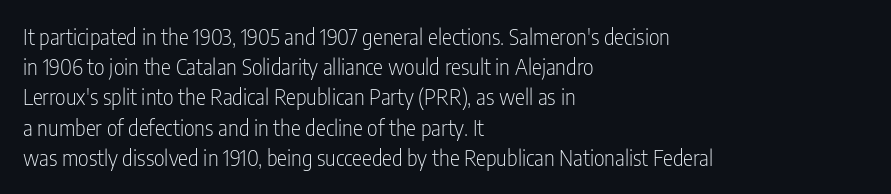
{"italic": "no", "bold": "no", "underline": "no", "align": "left", "line_spacing": "normal", "line_spacing_ratio": 1.44, "letter_spacing": "normal", "letter_spacing_em": 0.0, "glyph_px": 21}
